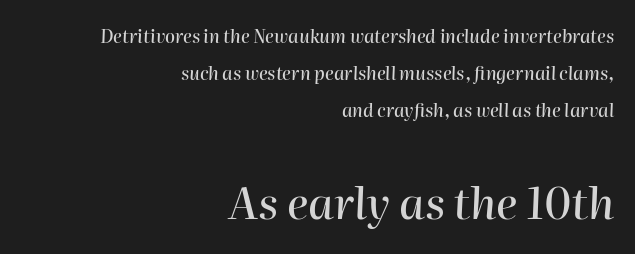
{"italic": "yes", "lean": "right", "slant_degrees": 2, "width": "normal", "stroke_contrast": "high", "x_height": "medium", "monospaced": "no", "underline": "no", "align": "right", "line_spacing": "loose", "line_spacing_ratio": 2.05, "letter_spacing": "normal", "letter_spacing_em": 0.0, "larger_block": "second", "size_ratio": 2.44, "glyph_px": 44}
